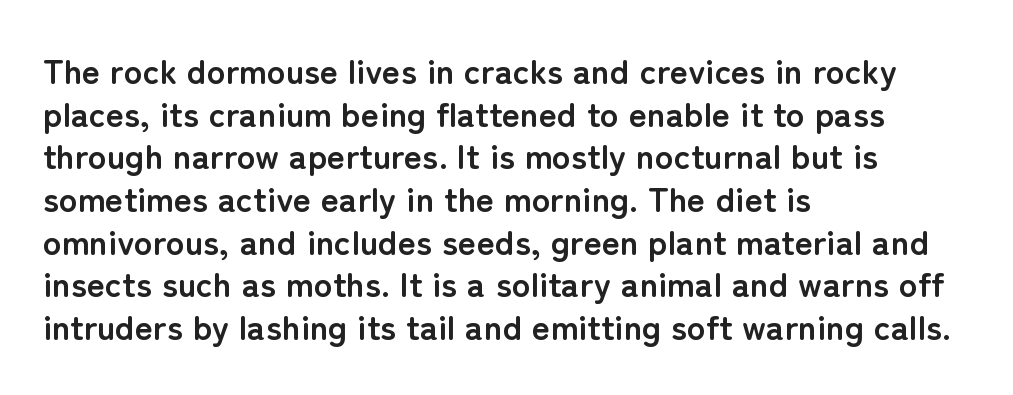
The image shows 35 px semibold sans-serif type, upright; set left-aligned, line spacing 1.22x, normal letter spacing, not underlined; low stroke contrast and a medium x-height.
